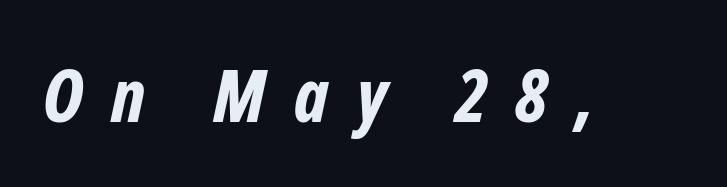
Q: Is the text bold? A: Yes.
Q: Is the text italic (slanted)? A: Yes, it leans right by about 12 degrees.
Q: Is the text underlined? A: No.
Q: Is the spacing between letters normal or unusually wide? A: Unusually wide.
Q: Width (condensed, normal, or wide)? A: Condensed.
Q: Stroke contrast? A: Low.
Q: x-height? A: Medium.
Q: Monospaced? A: No.
